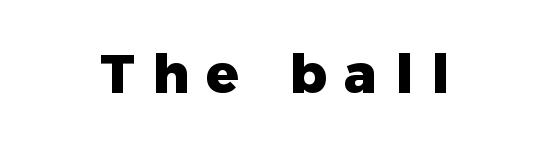
{"serif": "no", "italic": "no", "bold": "yes", "weight": "heavy", "width": "normal", "stroke_contrast": "low", "x_height": "medium", "monospaced": "no", "underline": "no", "align": "center", "letter_spacing": "wide", "letter_spacing_em": 0.33, "glyph_px": 54}
